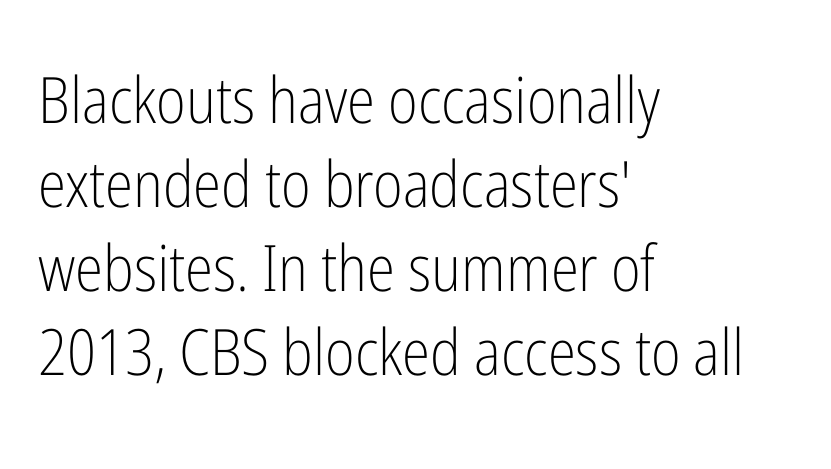
{"serif": "no", "italic": "no", "bold": "no", "weight": "light", "width": "condensed", "stroke_contrast": "low", "x_height": "medium", "monospaced": "no", "underline": "no", "align": "left", "line_spacing": "normal", "line_spacing_ratio": 1.31, "letter_spacing": "normal", "letter_spacing_em": 0.0, "glyph_px": 64}
